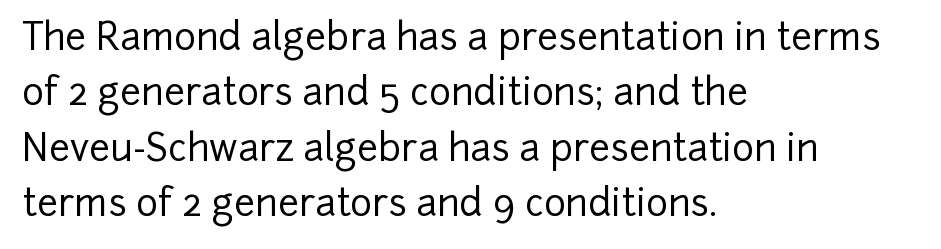
The image shows 37 px sans-serif type, upright; set left-aligned, normal line spacing (1.5x), normal letter spacing, not underlined; low stroke contrast and a medium x-height.
